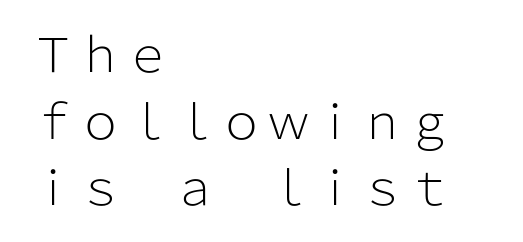
{"serif": "no", "italic": "no", "bold": "no", "weight": "light", "width": "normal", "stroke_contrast": "low", "x_height": "medium", "monospaced": "no", "underline": "no", "align": "left", "line_spacing": "normal", "line_spacing_ratio": 1.42, "letter_spacing": "normal", "letter_spacing_em": 0.0, "glyph_px": 47}
